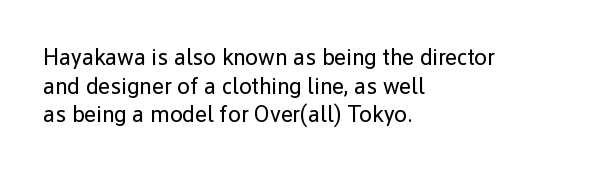
{"italic": "no", "bold": "no", "underline": "no", "align": "left", "line_spacing": "normal", "line_spacing_ratio": 1.25, "letter_spacing": "normal", "letter_spacing_em": 0.0, "glyph_px": 23}
